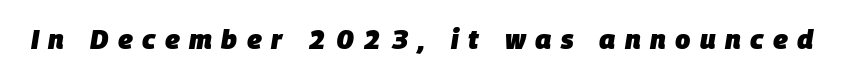
Any mark beneath the type? The region is blank. The glyphs look as if they've been sheared to an angle. Thick stems and heavy bowls — unmistakably bold. Tracking value appears strongly positive — letters spread wide.
